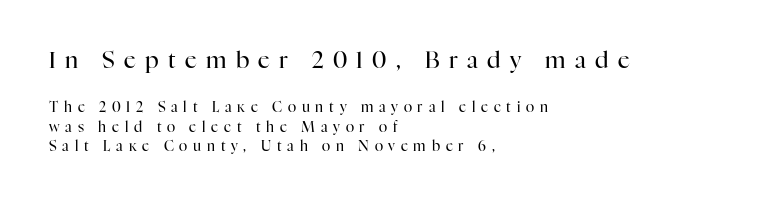
Q: Is the text bold? A: No.
Q: Is the text italic (slanted)? A: No, it is upright.
Q: Is the text underlined? A: No.
Q: How is the paragraph aligned? A: Left-aligned.
Q: Is the spacing between letters normal or unusually wide? A: Unusually wide.
Q: Is the spacing between lines tight, normal or loose? A: Normal.
Q: Which block of text is set in a larger size, the first (top) or the second (bottom)? A: The first (top) one.
